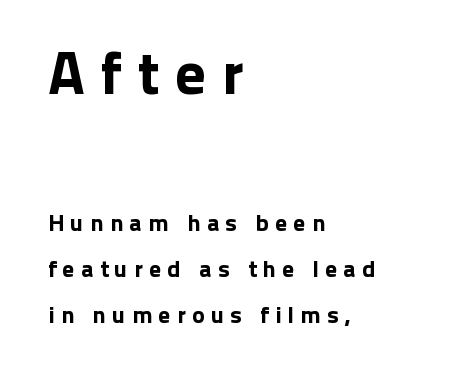
Tall strokes in this sample are plumb rather than angled. The line texture is sparse and dotted thanks to wide tracking. Where is the straight margin? On the left. Each letter keeps its own natural width here, so spacing adapts to shape. Observe the absence of serifs on each vertical stroke in this sample.
